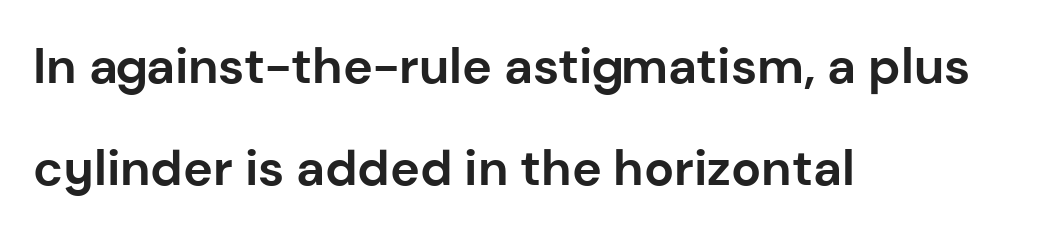
Think of a printed novel: that variable character pitch is what you see here. Type without underlining. Chunky letters — that's bold for sure. A student would call this left alignment; a typographer would say flush left, rag right. The face used here is a sans, in the tradition of grotesques and geometrics.
